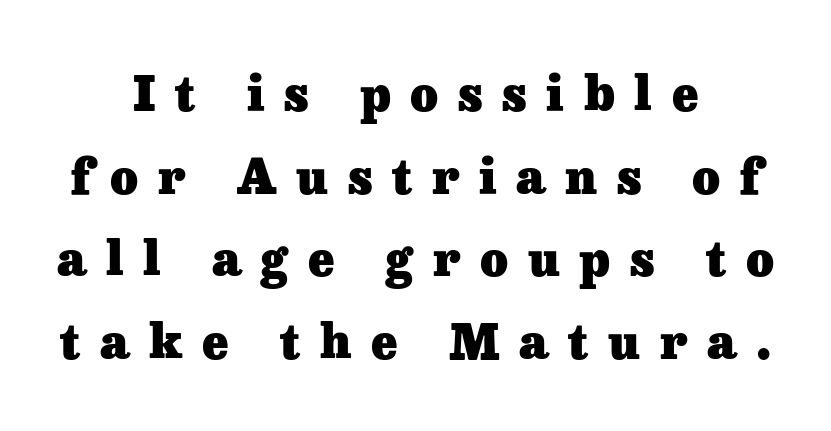
{"serif": "yes", "italic": "no", "bold": "yes", "weight": "heavy", "width": "normal", "stroke_contrast": "low", "x_height": "medium", "monospaced": "no", "underline": "no", "align": "center", "line_spacing_ratio": 1.72, "letter_spacing": "wide", "letter_spacing_em": 0.41, "glyph_px": 48}
